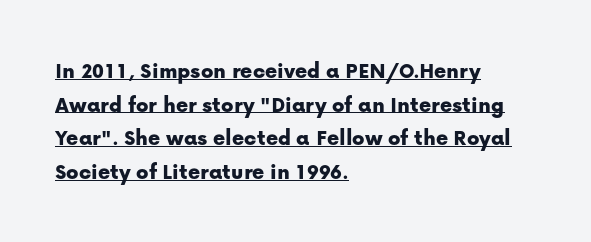
{"italic": "no", "underline": "yes", "align": "left", "line_spacing": "normal", "line_spacing_ratio": 1.46, "letter_spacing": "normal", "letter_spacing_em": 0.0, "glyph_px": 23}
